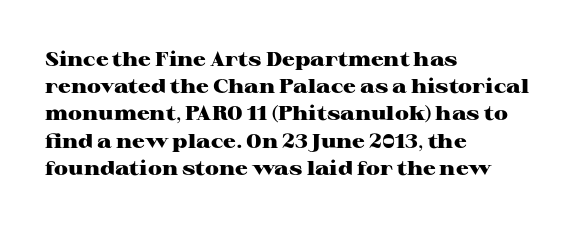
Vertical strokes here are truly vertical. Line spacing here is normal. The rendering anchors every line to the left-hand side. Short note: letters normally spaced. Has an underline been added? It has not. The sample has been set heavy, in full bold.
